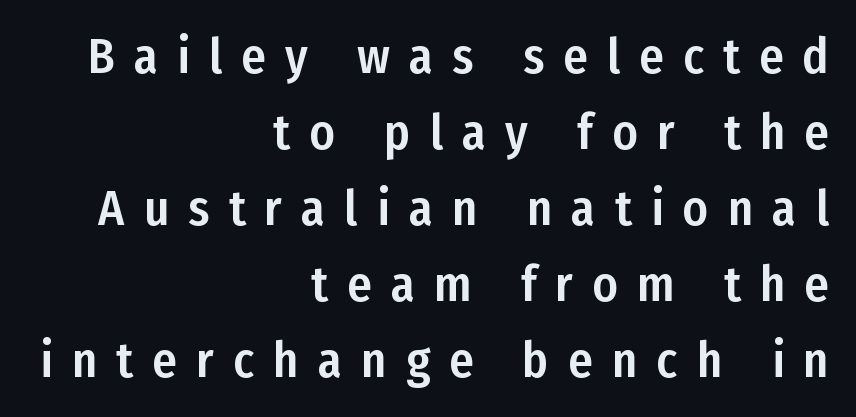
The image shows 49 px condensed sans-serif type, upright; set right-aligned, normal line spacing (1.55x), unusually wide letter spacing (+0.39 em), not underlined; low stroke contrast and a medium x-height.
